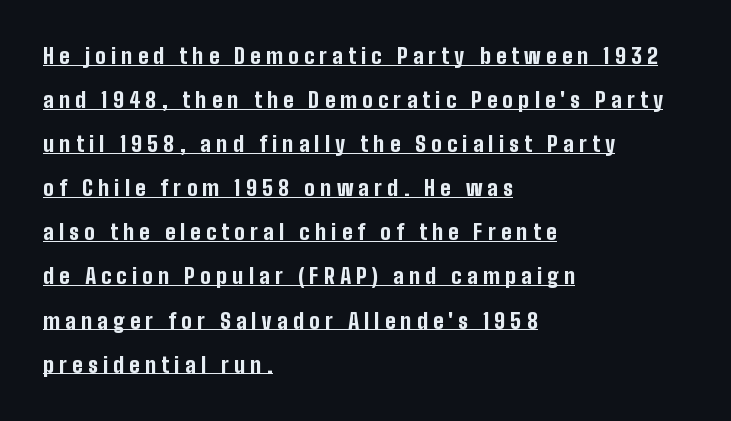
Like a heading marked for emphasis, these lines bear an underscore. The rendering uses a bold face; every stroke is thick and dark. Notice how the passage keeps a crisp vertical edge on the left only. When letters stand straight like this, we call the style roman or upright. Compared with typical paragraphs, the rows here are farther apart. The passage shown has open, widely tracked lettering throughout.
